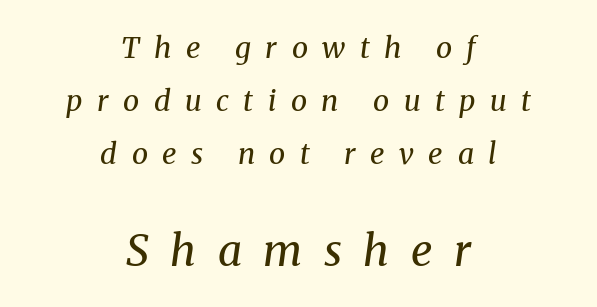
The image shows 43 px regular-weight serif type, italic (leaning right); set centered, line spacing 1.83x, unusually wide letter spacing (+0.5 em), not underlined; the second (bottom) block is 1.48x larger; medium stroke contrast and a medium x-height.
